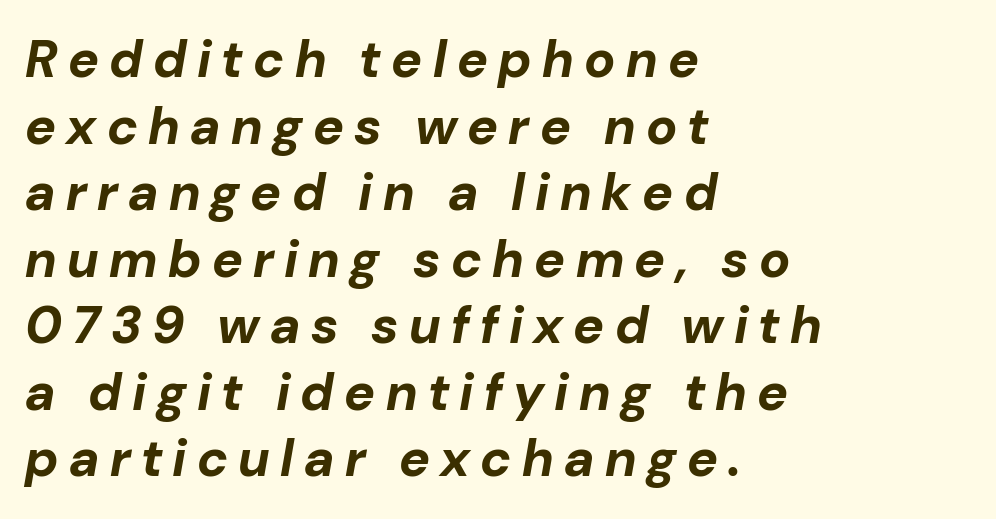
{"italic": "yes", "lean": "right", "slant_degrees": 10, "bold": "yes", "weight": "bold", "width": "normal", "stroke_contrast": "low", "x_height": "medium", "monospaced": "no", "underline": "no", "align": "left", "line_spacing": "normal", "line_spacing_ratio": 1.28, "letter_spacing": "wide", "letter_spacing_em": 0.2, "glyph_px": 52}
